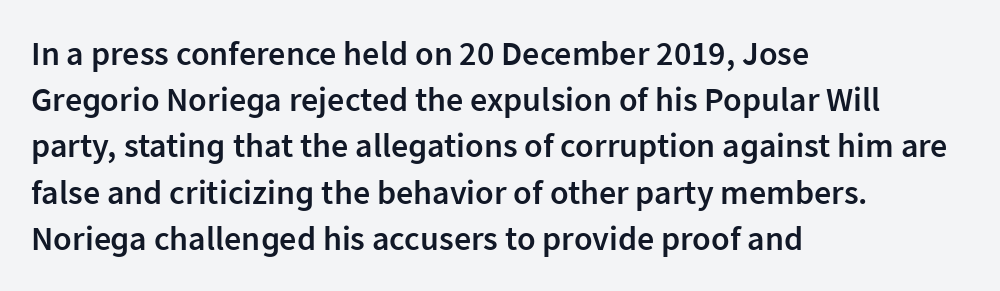
Q: Is the text bold? A: Semi-bold.
Q: Is the text italic (slanted)? A: No, it is upright.
Q: Is the typeface a serif or a sans-serif typeface? A: Sans-serif.
Q: Is the text underlined? A: No.
Q: How is the paragraph aligned? A: Left-aligned.
Q: Is the spacing between letters normal or unusually wide? A: Normal.
Q: Is the spacing between lines tight, normal or loose? A: Normal.
Q: Width (condensed, normal, or wide)? A: Normal.
Q: Stroke contrast? A: Low.
Q: x-height? A: Medium.
Q: Monospaced? A: No.
